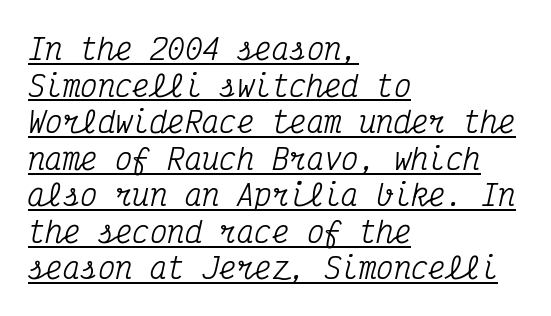
{"serif": "yes", "italic": "yes", "lean": "right", "slant_degrees": 12, "width": "condensed", "stroke_contrast": "medium", "x_height": "medium", "monospaced": "yes", "underline": "yes", "align": "left", "line_spacing": "normal", "line_spacing_ratio": 1.26, "letter_spacing": "normal", "letter_spacing_em": 0.0, "glyph_px": 29}
